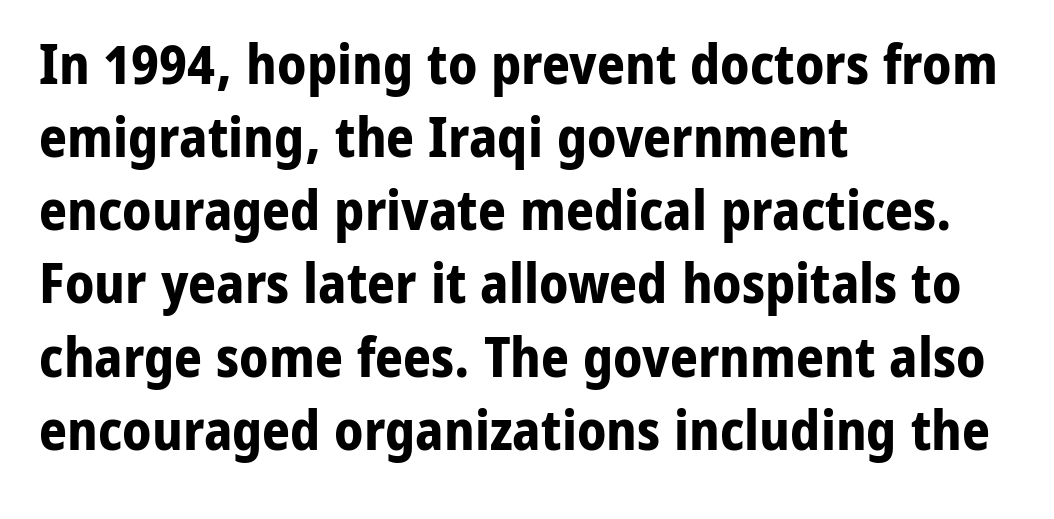
Q: Is the text bold? A: Yes.
Q: Is the text italic (slanted)? A: No, it is upright.
Q: Is the typeface a serif or a sans-serif typeface? A: Sans-serif.
Q: Is the text underlined? A: No.
Q: How is the paragraph aligned? A: Left-aligned.
Q: Is the spacing between letters normal or unusually wide? A: Normal.
Q: Is the spacing between lines tight, normal or loose? A: Normal.
Q: Width (condensed, normal, or wide)? A: Normal.
Q: Stroke contrast? A: Low.
Q: x-height? A: Medium.
Q: Monospaced? A: No.
